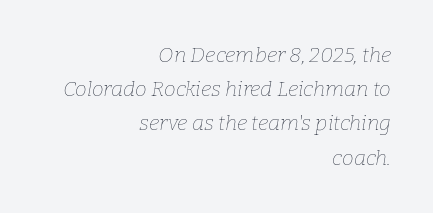
Stems here are at most as thick as an everyday book face. Any mark beneath the type? The region is blank. Here the glyphs are tracked normally, forming tight word shapes. Notice how the stems are inclined rather than vertical — that's the hallmark of italics. One glance says typical: line gaps are just what's usual.
